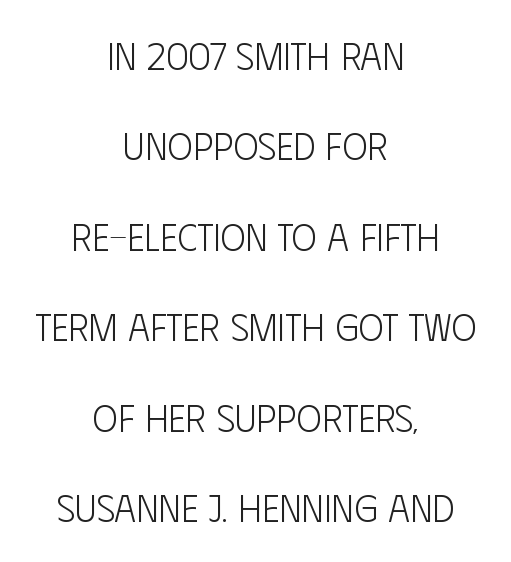
Here the glyphs are tracked normally, forming tight word shapes. How would I describe the line gaps? Wide and relaxed. Letters have the restrained weight of plain body copy at most. Character widths vary here, with narrow letters taking less room than wide ones. Rule under the text: the space is simply empty. If you drew a line through each stem, it would be perfectly vertical.
